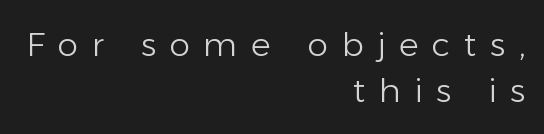
The image shows 33 px light sans-serif type, upright; set right-aligned, normal line spacing (1.38x), unusually wide letter spacing (+0.41 em), not underlined; low stroke contrast and a medium x-height.
